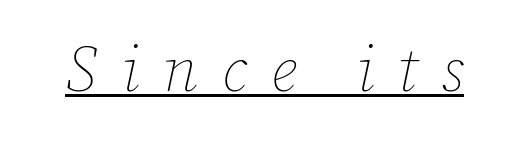
Q: Is the text bold? A: No.
Q: Is the text italic (slanted)? A: Yes, it leans right by about 12 degrees.
Q: Is the text underlined? A: Yes.
Q: Is the spacing between letters normal or unusually wide? A: Unusually wide.
Q: Width (condensed, normal, or wide)? A: Normal.
Q: Stroke contrast? A: Low.
Q: x-height? A: Medium.
Q: Monospaced? A: No.
